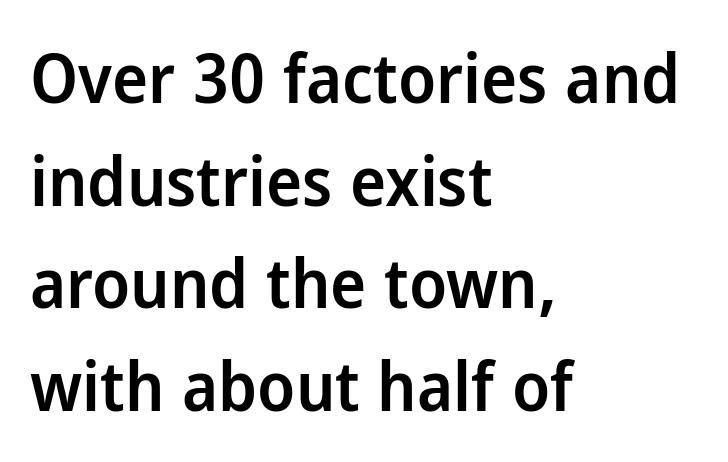
{"serif": "no", "italic": "no", "bold": "semi", "weight": "semibold", "width": "normal", "stroke_contrast": "low", "x_height": "medium", "monospaced": "no", "underline": "no", "align": "left", "line_spacing": "normal", "line_spacing_ratio": 1.51, "letter_spacing": "normal", "letter_spacing_em": 0.0, "glyph_px": 68}
